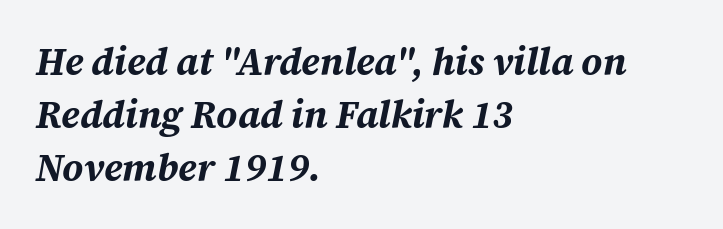
Q: Is the text bold? A: Yes.
Q: Is the text italic (slanted)? A: Yes, it leans right by about 12 degrees.
Q: Is the text underlined? A: No.
Q: How is the paragraph aligned? A: Left-aligned.
Q: Is the spacing between letters normal or unusually wide? A: Normal.
Q: Is the spacing between lines tight, normal or loose? A: Normal.
Q: Width (condensed, normal, or wide)? A: Normal.
Q: Stroke contrast? A: Medium.
Q: x-height? A: Medium.
Q: Monospaced? A: No.
